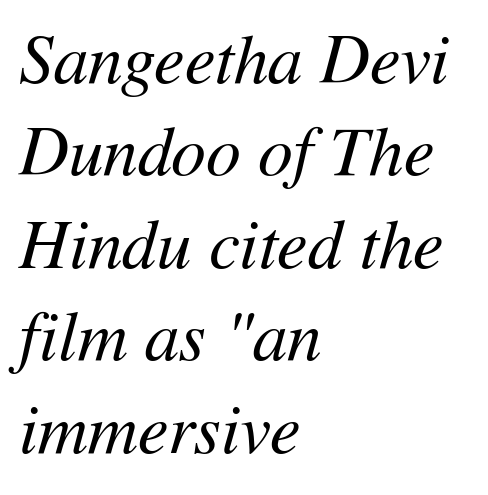
Tall strokes in this sample are angled rather than plumb. Rule under the text: the space is simply empty. The tracking reads as untouched default to a designer's eye. The designer left line spacing at the default.
